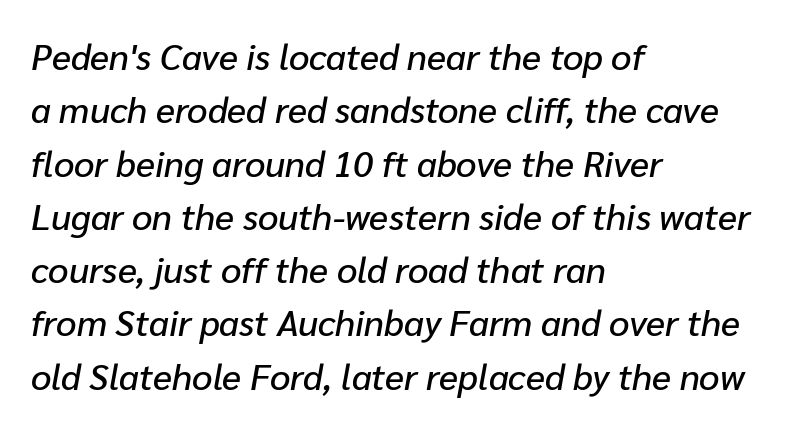
A classic flush-left, rag-right setting is used for this passage. Looks like regular typesetting: each glyph gets only the width it needs. Descender tails drop into unmarked territory. Short note: letters normally spaced.
